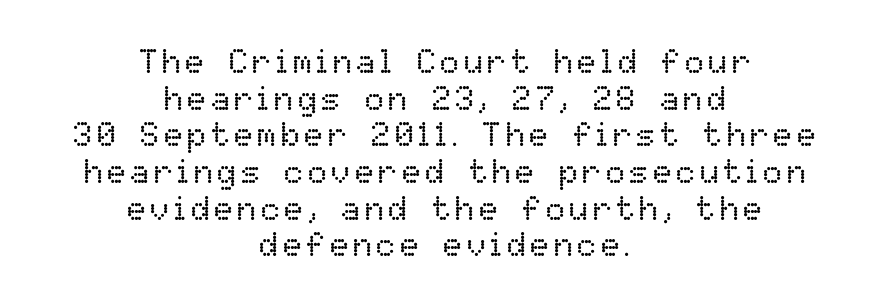
{"italic": "no", "bold": "no", "weight": "regular", "width": "normal", "stroke_contrast": "low", "x_height": "medium", "monospaced": "no", "underline": "no", "align": "center", "line_spacing": "tight", "line_spacing_ratio": 1.11, "glyph_px": 33}
